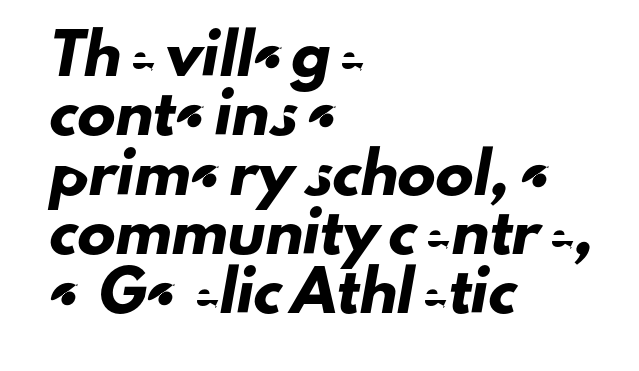
Q: Is the typeface a serif or a sans-serif typeface? A: Sans-serif.
Q: Is the text underlined? A: No.
Q: How is the paragraph aligned? A: Left-aligned.
Q: Is the spacing between letters normal or unusually wide? A: Normal.
Q: Is the spacing between lines tight, normal or loose? A: Normal.
Q: Width (condensed, normal, or wide)? A: Normal.
Q: Stroke contrast? A: Low.
Q: x-height? A: Small.
Q: Monospaced? A: No.
